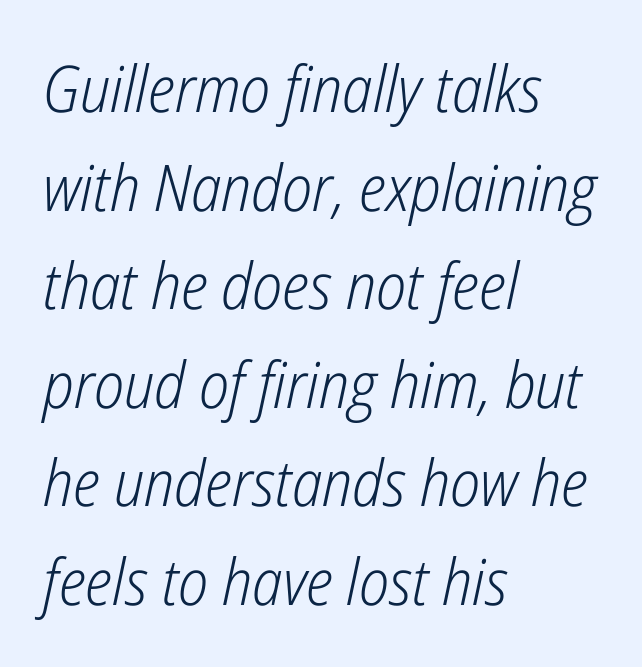
The ragged edge is on the right, which tells us the setting is flush left. Each letter keeps its own natural width here, so spacing adapts to shape. Whoever set this chose a conventional vertical rhythm. Quick note: underline off.
